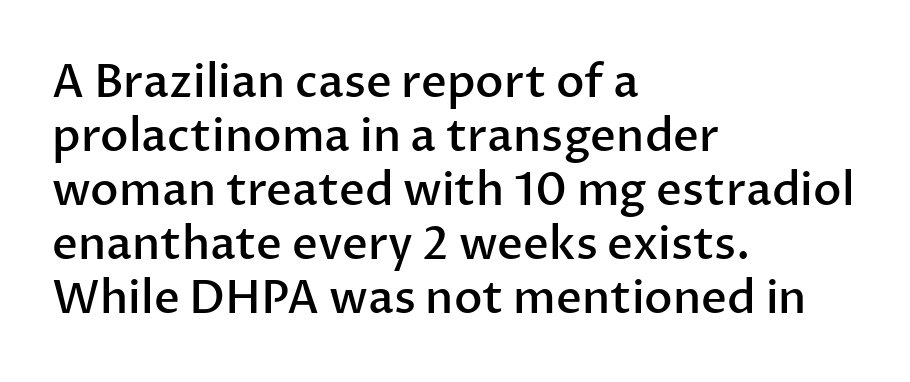
Q: Is the text bold? A: Semi-bold.
Q: Is the text italic (slanted)? A: No, it is upright.
Q: Is the typeface a serif or a sans-serif typeface? A: Sans-serif.
Q: Is the text underlined? A: No.
Q: How is the paragraph aligned? A: Left-aligned.
Q: Is the spacing between letters normal or unusually wide? A: Normal.
Q: Width (condensed, normal, or wide)? A: Normal.
Q: Stroke contrast? A: Low.
Q: x-height? A: Medium.
Q: Monospaced? A: No.
